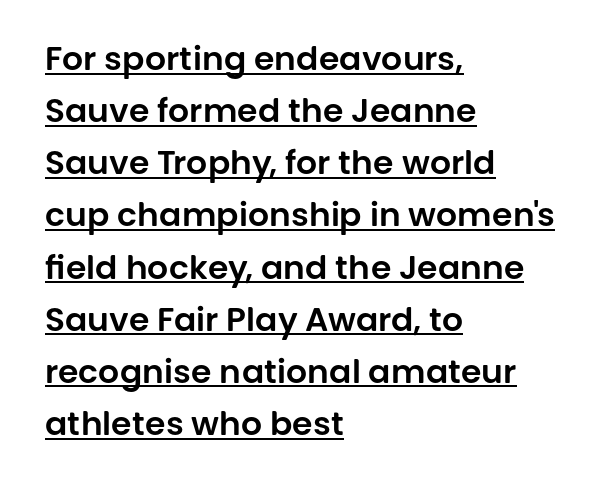
The letterforms sit shoulder to shoulder at normal distance. Horizontal alignment here is leftward, the default for most running prose. Check where the strokes stop: nothing finishes them off — pure sans. Somebody hit Ctrl+U on this one — the words are underlined. Horizontal bands of white between lines are of average thickness.
